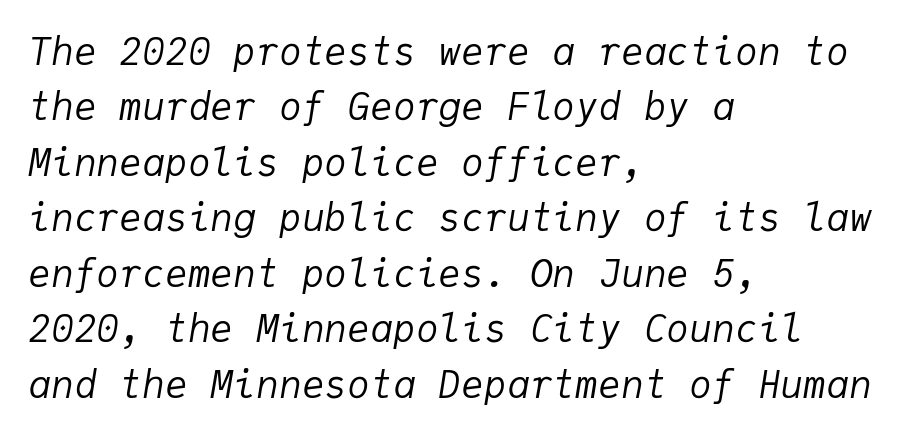
Decoration check: the copy has no underline. In CSS terms this would be text-align: left. Heaviness? Minimal to ordinary, like unemphasized prose. There's an unmistakable incline to the writing here.
